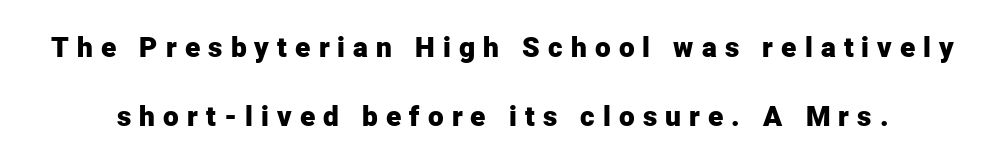
Quick note: underline off. The text was rendered using a sans face with plain stroke endings. This sample uses expanded letter spacing, leaving extra air between glyphs. Notice the wide empty band between every row — that's loose leading.
